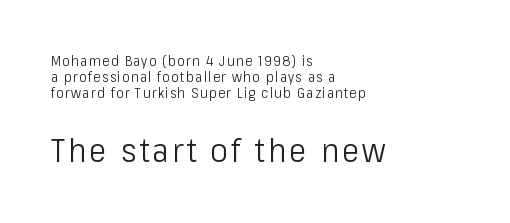
The image shows 33 px light, condensed sans-serif type, upright; set left-aligned, tight line spacing (1.15x), not underlined; the second (bottom) block is 2.36x larger; low stroke contrast and a medium x-height.
